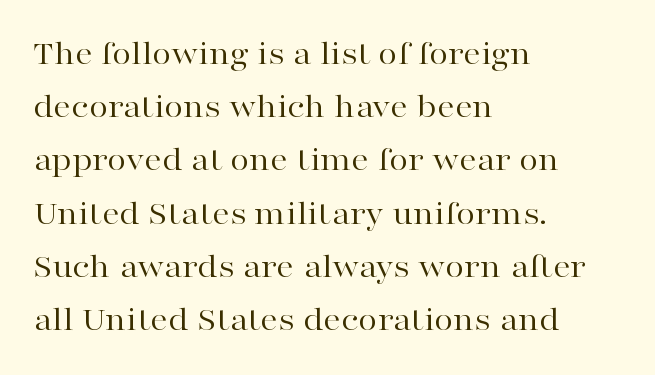
{"serif": "yes", "italic": "no", "bold": "no", "weight": "regular", "width": "wide", "stroke_contrast": "high", "x_height": "medium", "monospaced": "no", "underline": "no", "align": "left", "line_spacing": "normal", "line_spacing_ratio": 1.52, "letter_spacing": "normal", "letter_spacing_em": 0.0, "glyph_px": 35}
